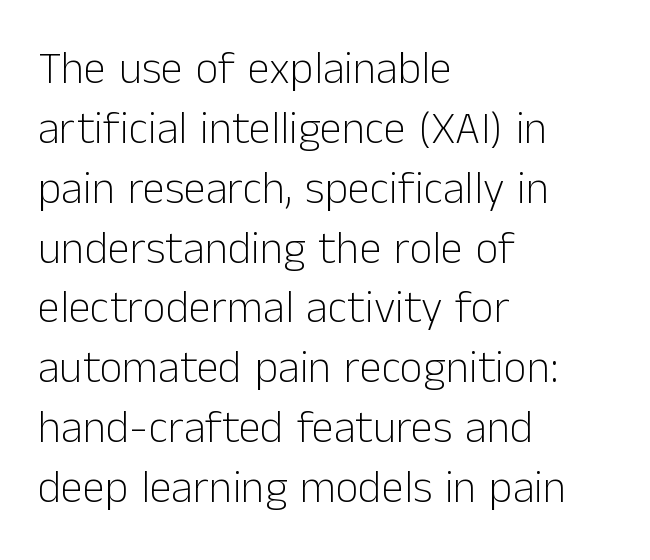
Q: Is the text bold? A: No.
Q: Is the text italic (slanted)? A: No, it is upright.
Q: Is the typeface a serif or a sans-serif typeface? A: Sans-serif.
Q: Is the text underlined? A: No.
Q: How is the paragraph aligned? A: Left-aligned.
Q: Is the spacing between letters normal or unusually wide? A: Normal.
Q: Is the spacing between lines tight, normal or loose? A: Normal.
Q: Width (condensed, normal, or wide)? A: Normal.
Q: Stroke contrast? A: Low.
Q: x-height? A: Medium.
Q: Monospaced? A: No.
